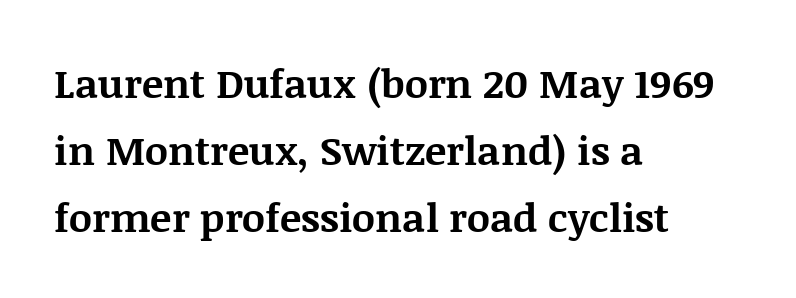
The sample has been set heavy, in full bold. Regarding leading, the lines here are spaced in the standard way. Casual observation: everything's shoved over to the left. Yep, those are serifs on the letters.
